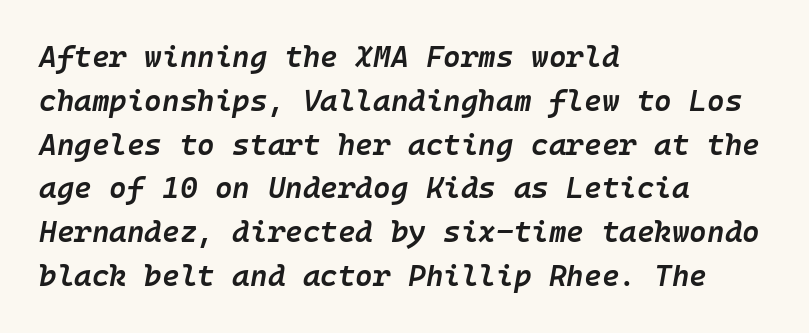
The image shows 30 px semibold type, italic (leaning right); set left-aligned, normal line spacing (1.46x), normal letter spacing, not underlined; low stroke contrast and a medium x-height.
